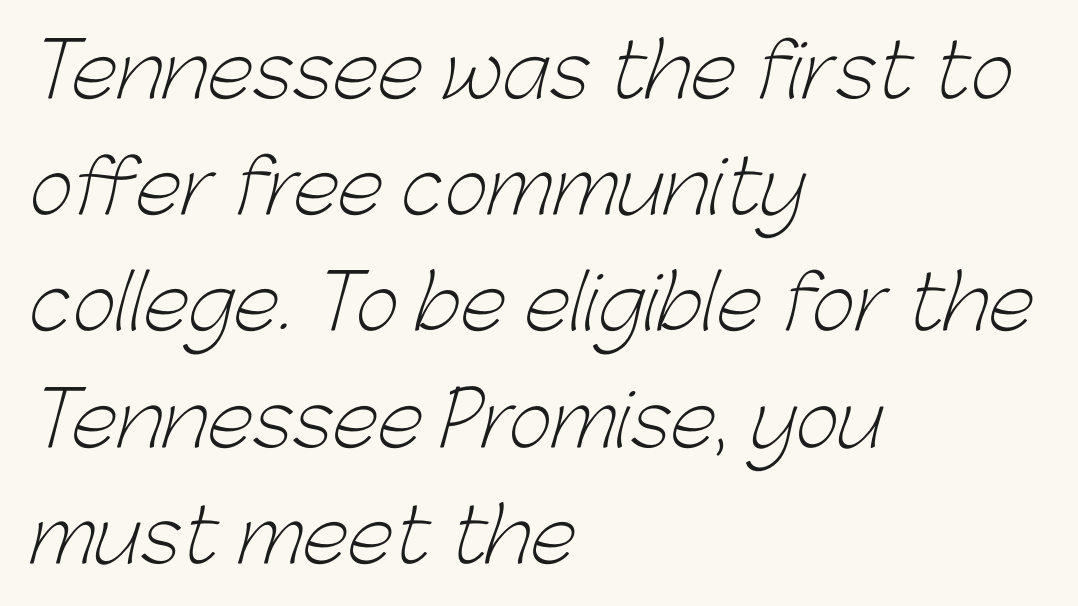
Q: Is the text bold? A: No.
Q: Is the typeface a serif or a sans-serif typeface? A: Sans-serif.
Q: Is the text underlined? A: No.
Q: How is the paragraph aligned? A: Left-aligned.
Q: Is the spacing between letters normal or unusually wide? A: Normal.
Q: Is the spacing between lines tight, normal or loose? A: Normal.
Q: Width (condensed, normal, or wide)? A: Normal.
Q: Stroke contrast? A: Low.
Q: x-height? A: Medium.
Q: Monospaced? A: No.
